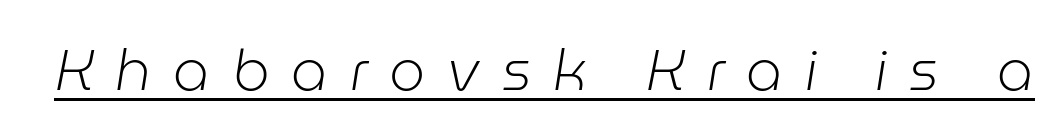
Q: Is the text bold? A: No.
Q: Is the text italic (slanted)? A: Yes, it leans right by about 9 degrees.
Q: Is the text underlined? A: Yes.
Q: Is the spacing between letters normal or unusually wide? A: Unusually wide.
Q: Width (condensed, normal, or wide)? A: Normal.
Q: Stroke contrast? A: Low.
Q: x-height? A: Medium.
Q: Monospaced? A: No.
